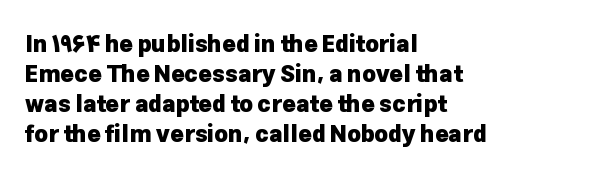
The image shows 23 px bold type, upright; set left-aligned, normal line spacing (1.31x), normal letter spacing, not underlined.
